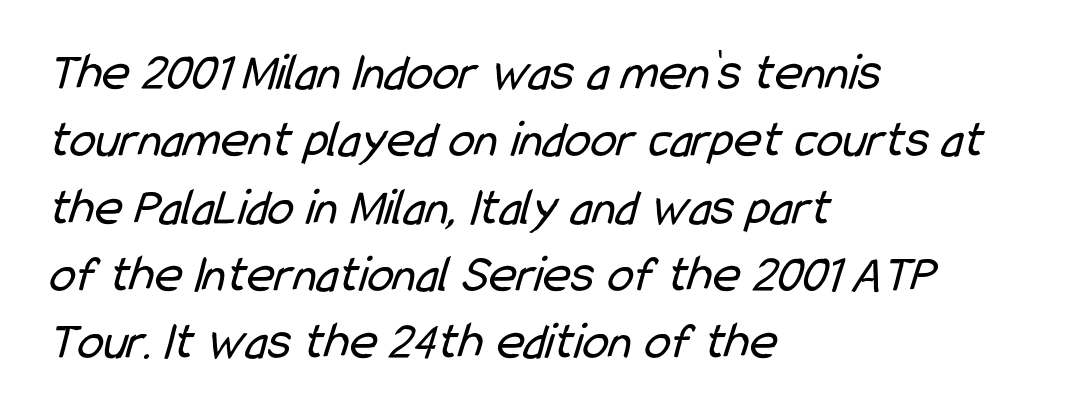
Is this a heavy cut? Hardly; it is regular or lighter. Students, observe: this is what conventionally led text looks like. The passage shown is typed in a proportional face where columns would drift. Has an underline been added? It has not.
